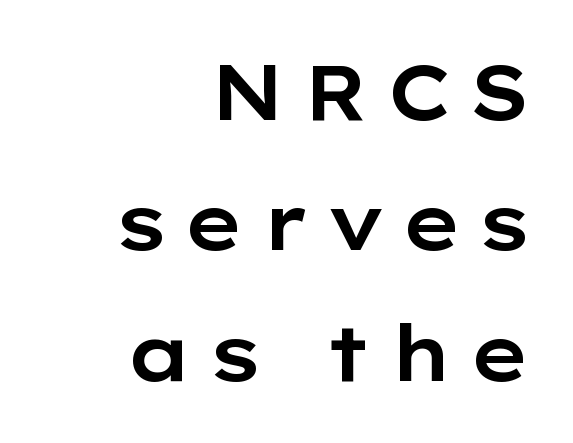
{"serif": "no", "italic": "no", "width": "wide", "stroke_contrast": "low", "x_height": "medium", "monospaced": "no", "underline": "no", "align": "right", "line_spacing": "normal", "line_spacing_ratio": 1.67, "letter_spacing": "wide", "letter_spacing_em": 0.2, "glyph_px": 78}
